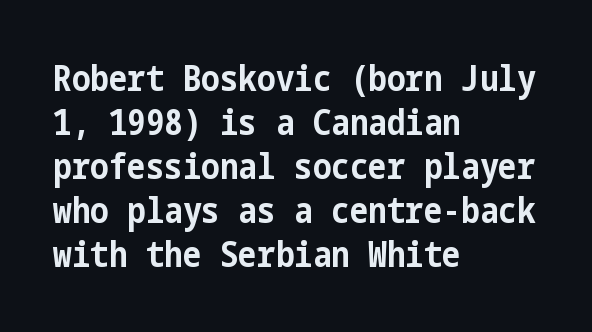
Q: Is the text bold? A: Yes.
Q: Is the text italic (slanted)? A: No, it is upright.
Q: Is the typeface a serif or a sans-serif typeface? A: Sans-serif.
Q: Is the text underlined? A: No.
Q: How is the paragraph aligned? A: Left-aligned.
Q: Is the spacing between letters normal or unusually wide? A: Normal.
Q: Is the spacing between lines tight, normal or loose? A: Normal.
Q: Width (condensed, normal, or wide)? A: Condensed.
Q: Stroke contrast? A: Low.
Q: x-height? A: Medium.
